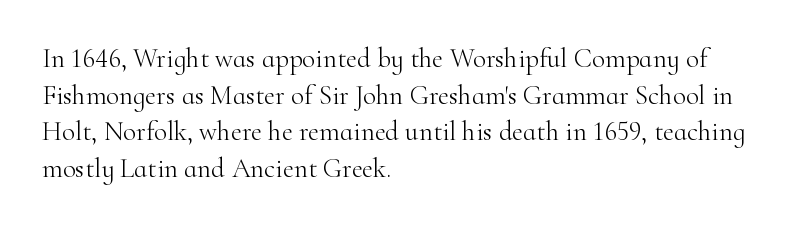
Q: Is the text bold? A: No.
Q: Is the text italic (slanted)? A: No, it is upright.
Q: Is the text underlined? A: No.
Q: How is the paragraph aligned? A: Left-aligned.
Q: Is the spacing between letters normal or unusually wide? A: Normal.
Q: Is the spacing between lines tight, normal or loose? A: Normal.
